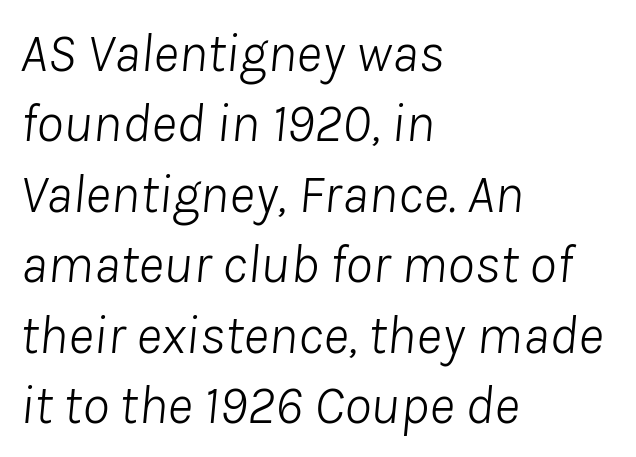
The image shows 55 px light type, italic (leaning right); set left-aligned, normal line spacing (1.28x), normal letter spacing, not underlined; low stroke contrast and a medium x-height.
